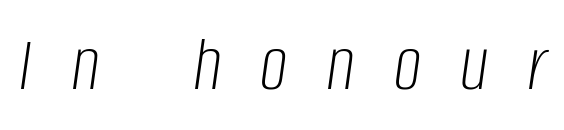
Proportional: the letters do not fall into vertical columns. Short note: letters widely spaced. Descender tails drop into unmarked territory. Letters have the restrained weight of plain body copy at most. It's the slanting kind of type.
